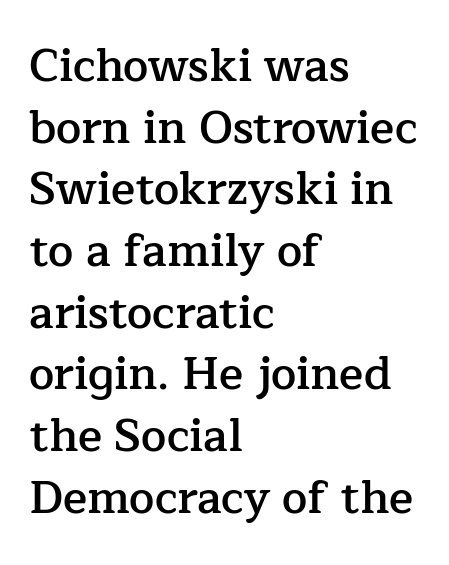
The image shows 45 px semibold serif type, upright; set left-aligned, normal line spacing (1.37x), normal letter spacing, not underlined; low stroke contrast and a medium x-height.
